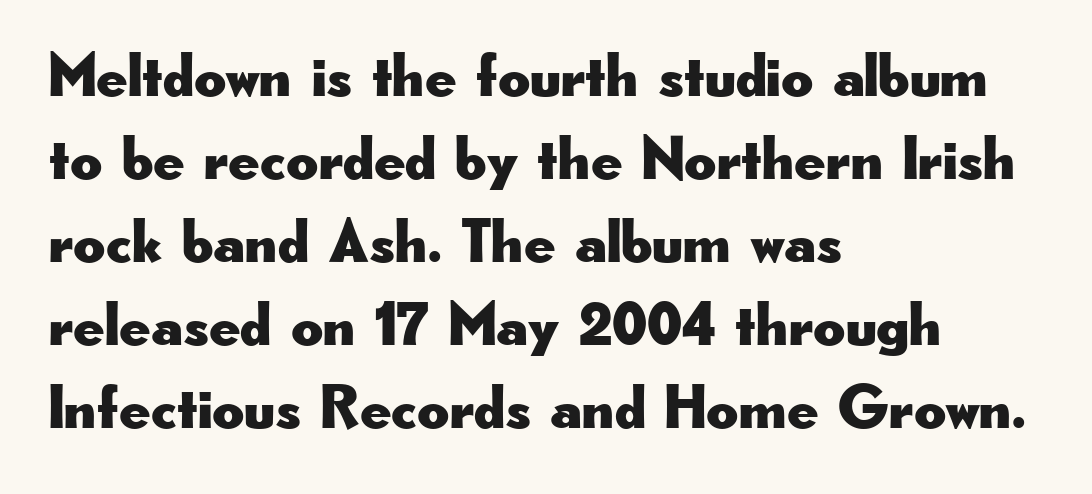
{"serif": "no", "italic": "no", "width": "wide", "stroke_contrast": "low", "x_height": "small", "monospaced": "no", "underline": "no", "align": "left", "line_spacing": "normal", "line_spacing_ratio": 1.34, "letter_spacing": "normal", "letter_spacing_em": 0.0, "glyph_px": 62}
